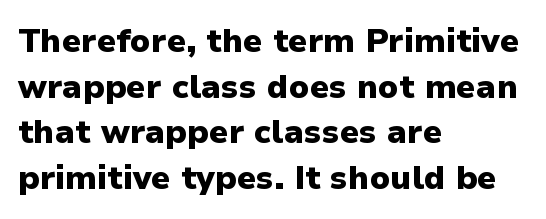
Compared with typical paragraphs, the rows here are spaced about the same. As a designer I'd log this as weight 700, bold. The face used here is rendered with its standard letterfit. Varying glyph widths throughout — classic text-font behaviour. A bare baseline throughout the passage. Unlike a traditional serif, this face leaves its strokes unadorned.
